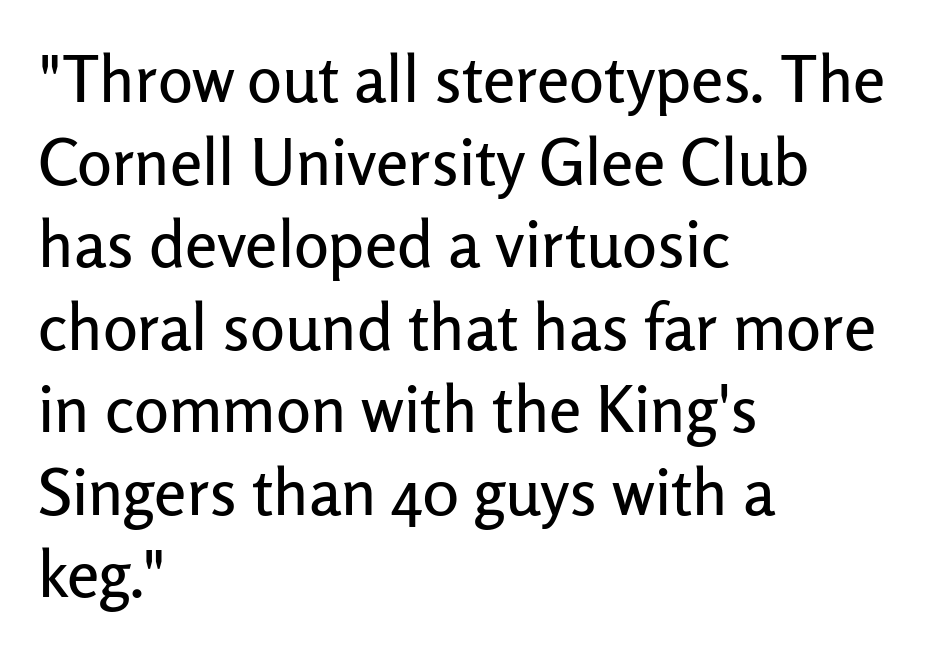
Q: Is the text italic (slanted)? A: No, it is upright.
Q: Is the typeface a serif or a sans-serif typeface? A: Sans-serif.
Q: Is the text underlined? A: No.
Q: How is the paragraph aligned? A: Left-aligned.
Q: Is the spacing between letters normal or unusually wide? A: Normal.
Q: Is the spacing between lines tight, normal or loose? A: Normal.
Q: Width (condensed, normal, or wide)? A: Normal.
Q: Stroke contrast? A: Low.
Q: x-height? A: Medium.
Q: Monospaced? A: No.
